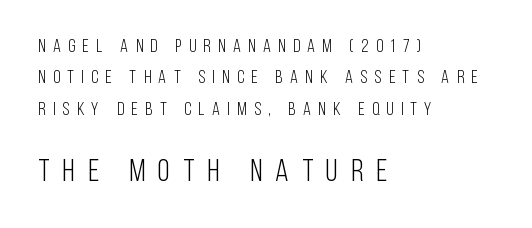
One-word summary of the alignment: left. Display-style spreading of the glyphs; the letterfit is very open. Each letter keeps its own natural width here, so spacing adapts to shape. Italic? Not at all — the glyphs are vertical. Nothing sits at the stroke ends, so this counts as sans-serif. This is not heavy type; no bold has been used.
